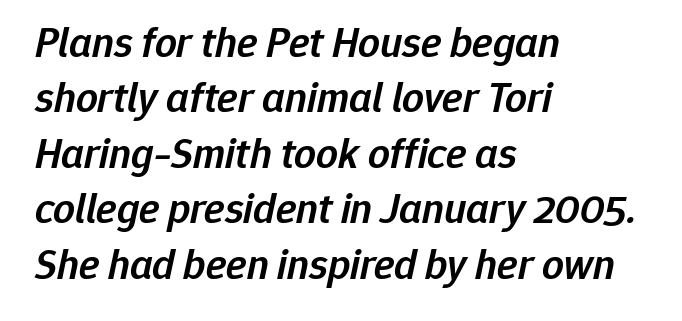
The image shows 43 px semibold type, italic (leaning right); set left-aligned, normal line spacing (1.29x), normal letter spacing, not underlined; low stroke contrast and a medium x-height.
